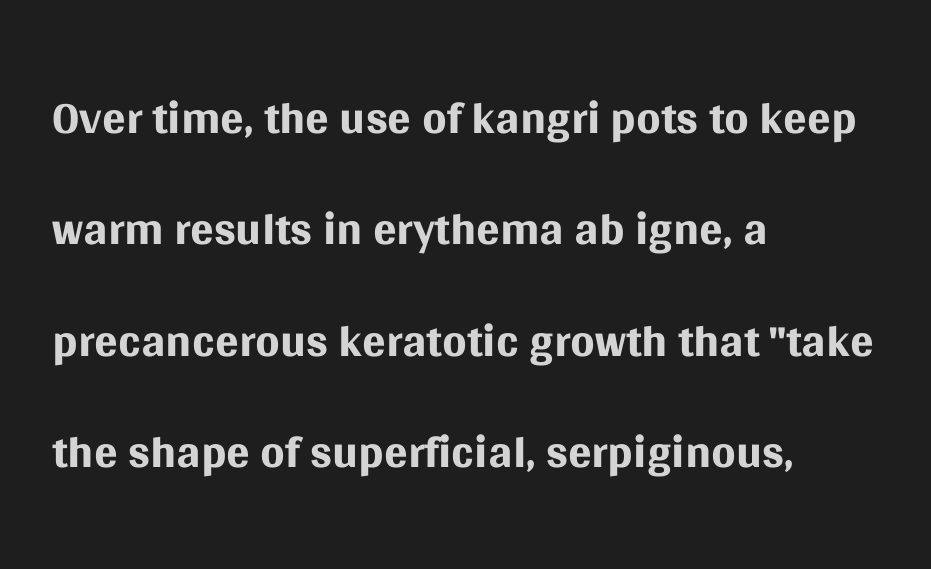
{"serif": "no", "italic": "no", "bold": "no", "weight": "regular", "width": "normal", "stroke_contrast": "medium", "x_height": "large", "monospaced": "no", "underline": "no", "align": "left", "line_spacing": "normal", "line_spacing_ratio": 1.59, "letter_spacing": "normal", "letter_spacing_em": 0.0, "glyph_px": 70}
